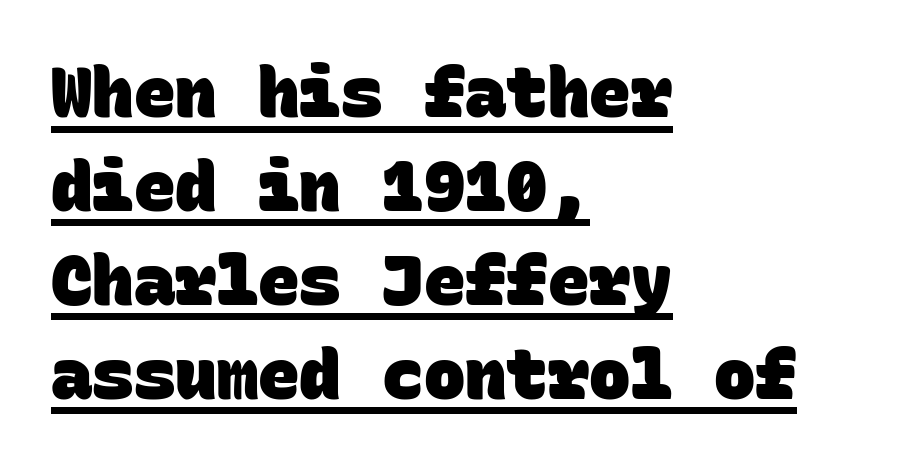
The image shows 69 px heavy sans-serif type, monospaced; set left-aligned, normal line spacing (1.36x), normal letter spacing, underlined; low stroke contrast and a large x-height.
